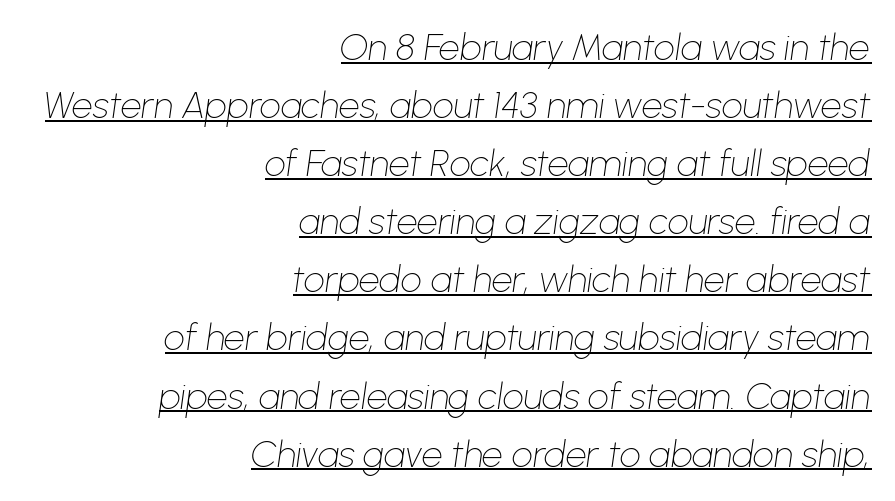
Q: Is the text bold? A: No.
Q: Is the text italic (slanted)? A: Yes, it leans right by about 8 degrees.
Q: Is the text underlined? A: Yes.
Q: How is the paragraph aligned? A: Right-aligned.
Q: Is the spacing between letters normal or unusually wide? A: Normal.
Q: Is the spacing between lines tight, normal or loose? A: Normal.
Q: Width (condensed, normal, or wide)? A: Normal.
Q: Stroke contrast? A: Low.
Q: x-height? A: Medium.
Q: Monospaced? A: No.
